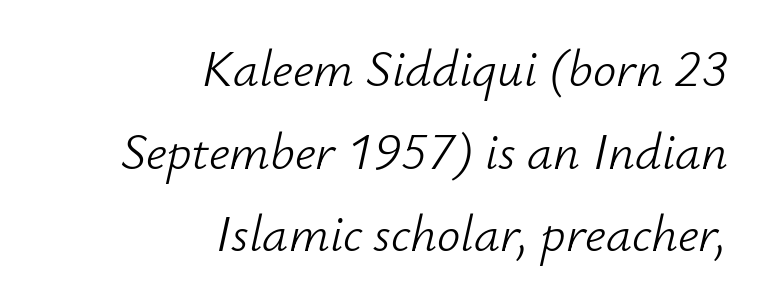
{"italic": "yes", "lean": "right", "slant_degrees": 12, "bold": "no", "weight": "light", "width": "normal", "stroke_contrast": "low", "x_height": "small", "monospaced": "no", "underline": "no", "align": "right", "line_spacing": "normal", "line_spacing_ratio": 1.59, "letter_spacing": "normal", "letter_spacing_em": 0.0, "glyph_px": 52}
